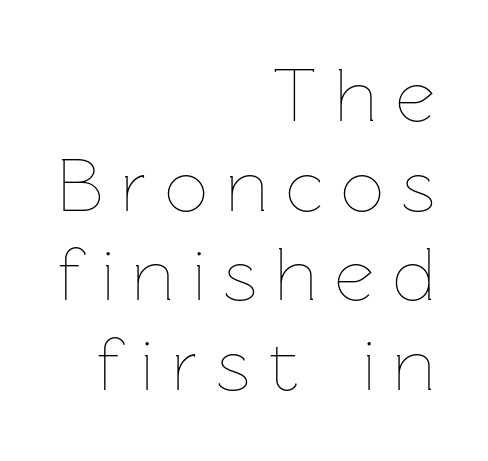
How are the letters spaced? Widely, with obvious added tracking. Summary of weight: not heavy and not bold. This sample has the flowing, uneven cadence of proportional lettering. Letters rest on an invisible, unmarked baseline. This is the regular roman posture of the typeface. Reading down the block, your eye finds every line finishing at a fixed right position.
